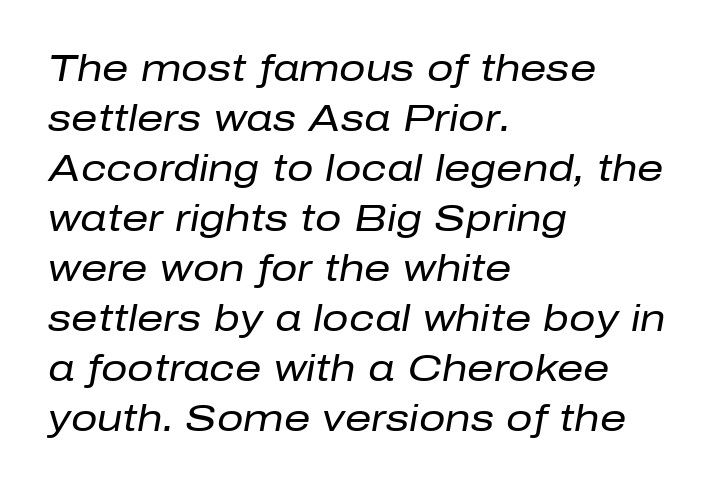
{"italic": "yes", "lean": "right", "slant_degrees": 10, "bold": "no", "weight": "regular", "width": "normal", "stroke_contrast": "low", "x_height": "medium", "monospaced": "no", "underline": "no", "align": "left", "line_spacing": "normal", "line_spacing_ratio": 1.35, "letter_spacing": "normal", "letter_spacing_em": 0.0, "glyph_px": 37}
